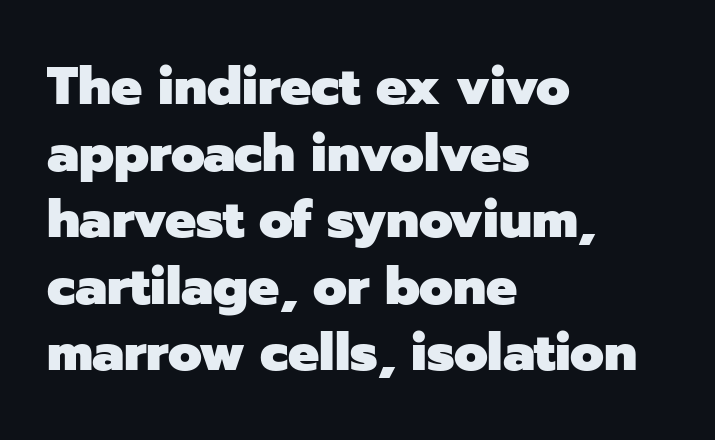
{"serif": "no", "italic": "no", "bold": "yes", "weight": "heavy", "width": "normal", "stroke_contrast": "low", "x_height": "medium", "monospaced": "no", "underline": "no", "align": "left", "line_spacing": "normal", "line_spacing_ratio": 1.28, "letter_spacing": "normal", "letter_spacing_em": 0.0, "glyph_px": 52}
